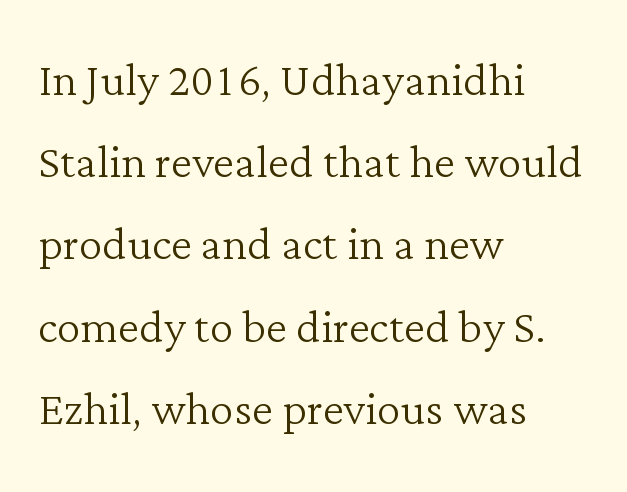
{"serif": "yes", "italic": "no", "bold": "no", "weight": "light", "width": "normal", "stroke_contrast": "low", "x_height": "medium", "monospaced": "no", "underline": "no", "align": "left", "line_spacing": "normal", "line_spacing_ratio": 1.37, "letter_spacing": "normal", "letter_spacing_em": 0.0, "glyph_px": 60}
